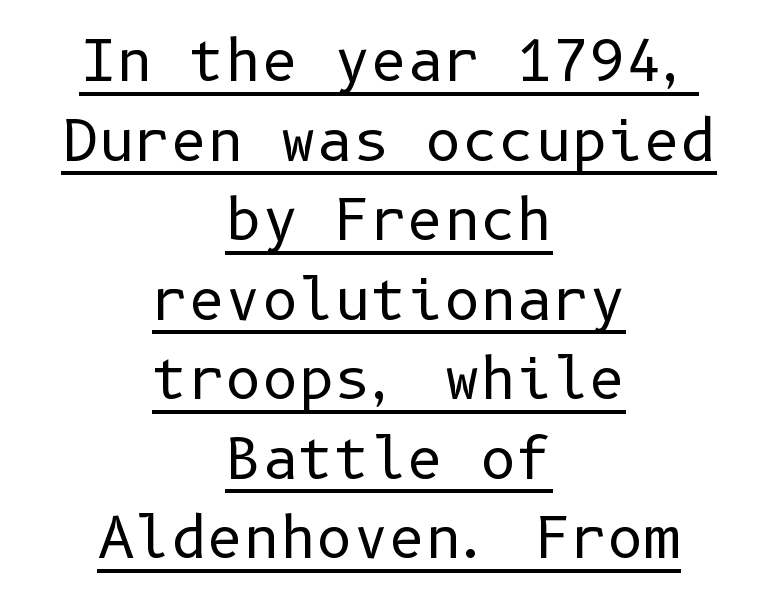
{"serif": "no", "italic": "no", "bold": "no", "weight": "regular", "width": "normal", "stroke_contrast": "low", "x_height": "medium", "underline": "yes", "align": "center", "line_spacing": "normal", "line_spacing_ratio": 1.42, "letter_spacing": "normal", "letter_spacing_em": 0.0, "glyph_px": 56}
